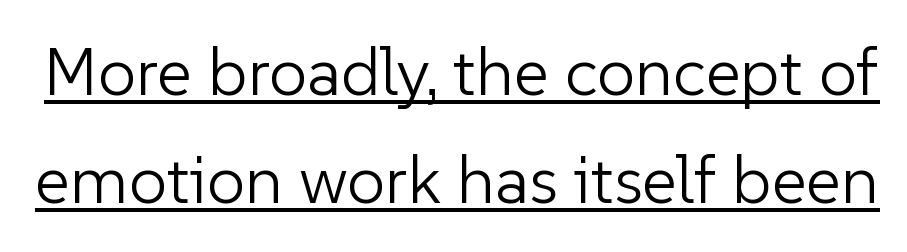
The image shows 68 px light sans-serif type, upright; set normal line spacing (1.59x), normal letter spacing, underlined; low stroke contrast and a medium x-height.
